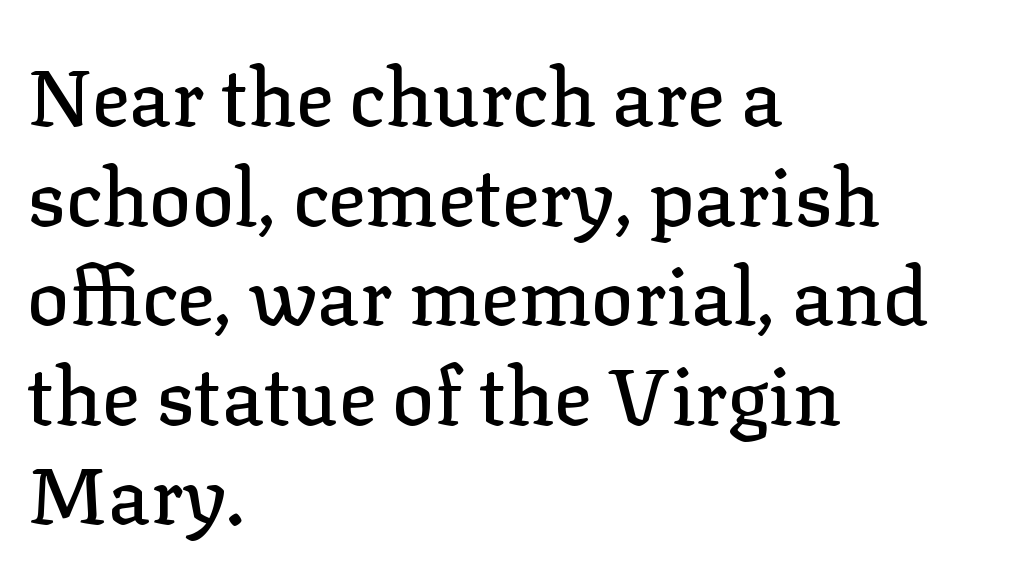
The specimen omits any rule beneath the text block's lines. The type is set solid horizontally, with unmodified tracking. A typesetter would mark this as roman, not italic. Every row of glyphs begins at an identical x-position on the left. Do the characters align in a grid? No, the font is proportional. Reading down the column, the eye jumps a familiar distance to each next line.
